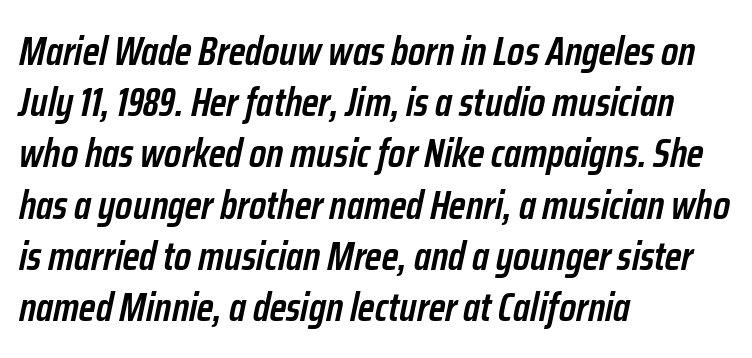
Q: Is the text bold? A: Semi-bold.
Q: Is the text italic (slanted)? A: Yes, it leans right by about 12 degrees.
Q: Is the text underlined? A: No.
Q: How is the paragraph aligned? A: Left-aligned.
Q: Is the spacing between letters normal or unusually wide? A: Normal.
Q: Is the spacing between lines tight, normal or loose? A: Normal.
Q: Width (condensed, normal, or wide)? A: Condensed.
Q: Stroke contrast? A: Low.
Q: x-height? A: Medium.
Q: Monospaced? A: No.
